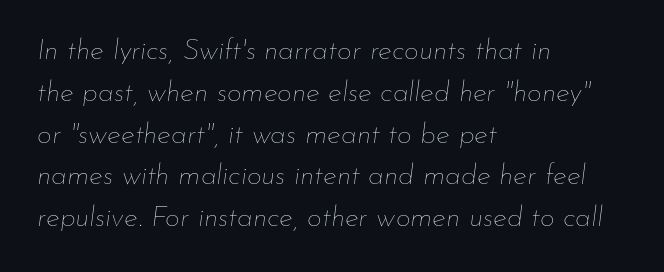
{"italic": "yes", "lean": "right", "slant_degrees": 7, "bold": "no", "weight": "thin", "width": "normal", "stroke_contrast": "low", "x_height": "small", "monospaced": "no", "underline": "no", "align": "left", "line_spacing": "normal", "line_spacing_ratio": 1.44, "letter_spacing": "normal", "letter_spacing_em": 0.0, "glyph_px": 29}
